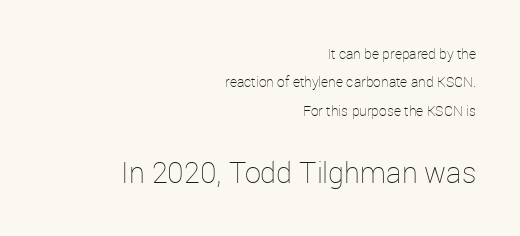
{"italic": "no", "bold": "no", "weight": "thin", "width": "normal", "stroke_contrast": "low", "x_height": "medium", "monospaced": "no", "underline": "no", "align": "right", "line_spacing": "loose", "line_spacing_ratio": 2.02, "letter_spacing": "normal", "letter_spacing_em": 0.0, "larger_block": "second", "size_ratio": 2.07, "glyph_px": 29}
